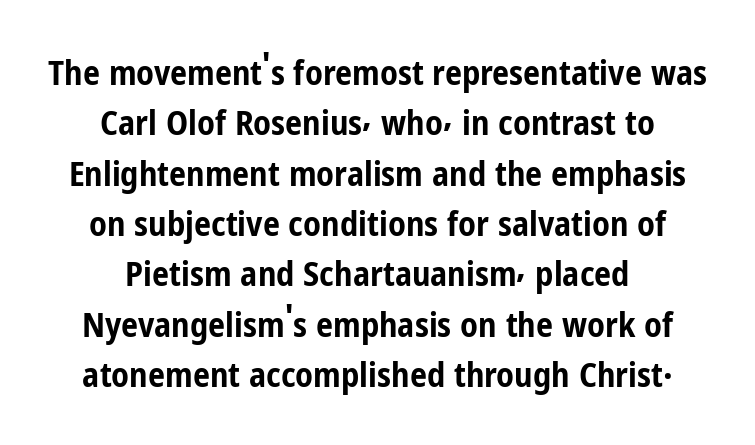
The image shows 34 px bold, condensed sans-serif type, upright; set centered, normal line spacing (1.48x), normal letter spacing, not underlined; low stroke contrast and a medium x-height.
